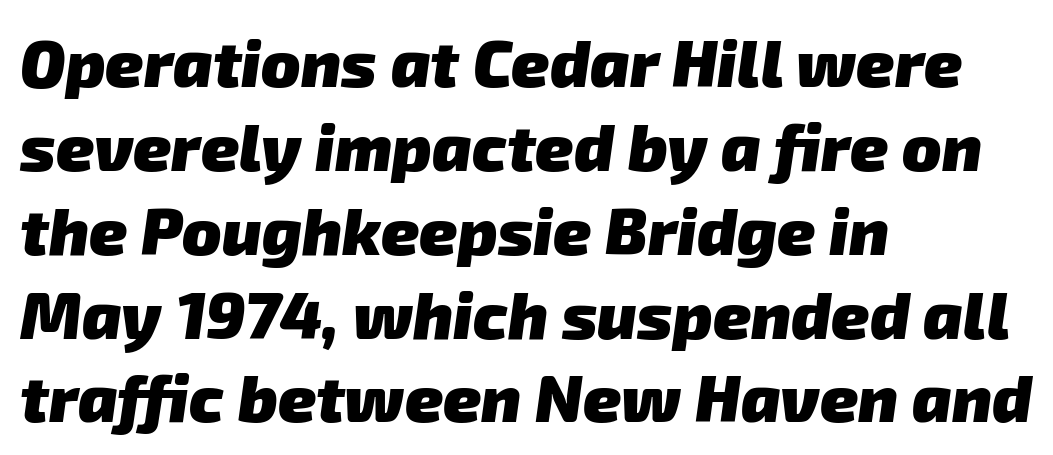
The image shows 65 px heavy sans-serif type; set left-aligned, normal line spacing (1.29x), normal letter spacing, not underlined; low stroke contrast and a medium x-height.
